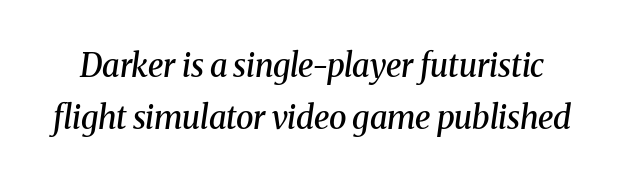
{"serif": "yes", "italic": "yes", "lean": "right", "slant_degrees": 8, "bold": "semi", "weight": "semibold", "width": "normal", "stroke_contrast": "medium", "x_height": "medium", "monospaced": "no", "underline": "no", "line_spacing": "normal", "line_spacing_ratio": 1.62, "letter_spacing": "normal", "letter_spacing_em": 0.0, "glyph_px": 32}
